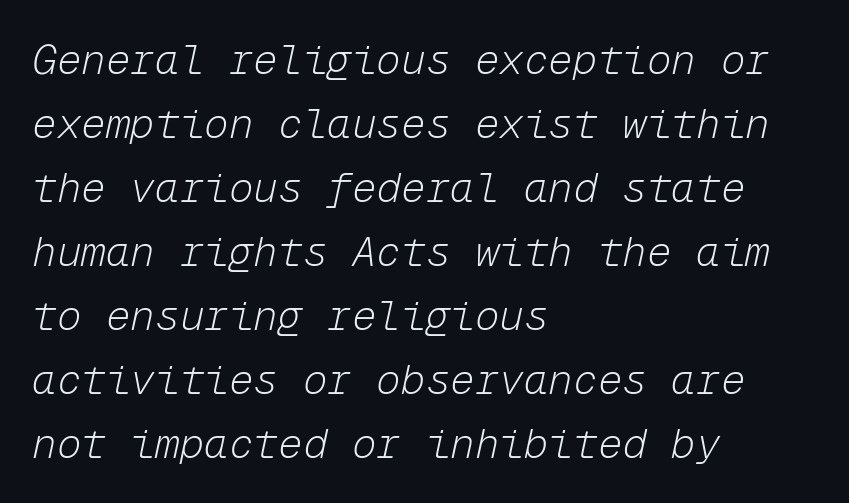
Q: Is the text bold? A: No.
Q: Is the text italic (slanted)? A: Yes, it leans right by about 12 degrees.
Q: Is the text underlined? A: No.
Q: How is the paragraph aligned? A: Left-aligned.
Q: Is the spacing between letters normal or unusually wide? A: Normal.
Q: Is the spacing between lines tight, normal or loose? A: Normal.
Q: Width (condensed, normal, or wide)? A: Normal.
Q: Stroke contrast? A: Low.
Q: x-height? A: Medium.
Q: Monospaced? A: Yes.
